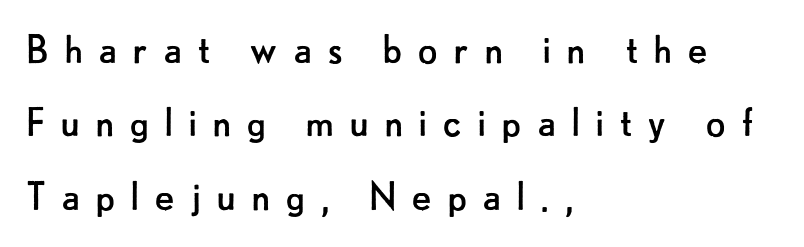
The image shows 47 px regular-weight sans-serif type, upright; set left-aligned, normal line spacing (1.56x), unusually wide letter spacing (+0.31 em), not underlined; low stroke contrast and a small x-height.
